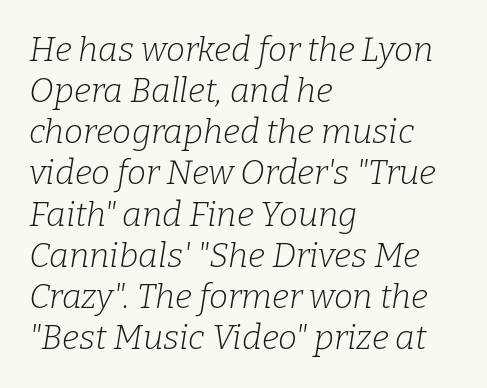
The image shows 34 px light serif type, italic (leaning right); set left-aligned, line spacing 1.21x, normal letter spacing, not underlined; low stroke contrast and a medium x-height.
